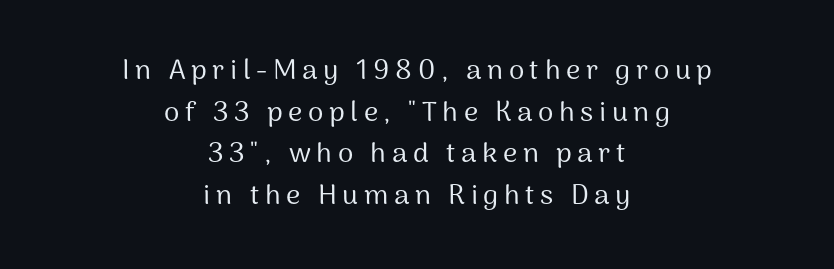
Each line is balanced around a shared central axis. Tall strokes in this sample are plumb rather than angled. A sans-serif font was chosen for this passage. Evenly set lines give the paragraph a standard silhouette. Compared with a typical body face, this is equally light or lighter still.
